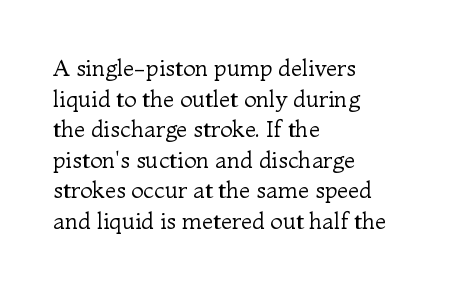
Vertical spacing — default. The text block is weighted toward the left margin, trailing off unevenly rightward. The baseline area is clear. These lines keep a tight, regular rhythm from letter to letter. No extra ink here — the face is not bold.
